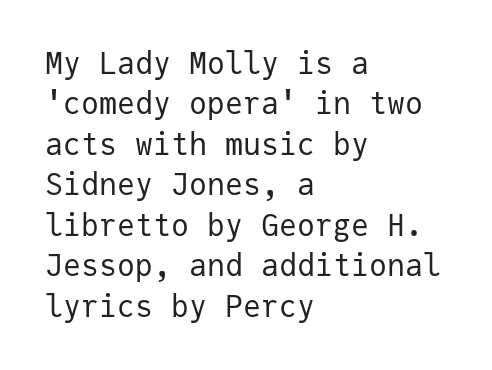
The image shows 30 px regular-weight sans-serif type, upright, monospaced; set left-aligned, normal line spacing (1.35x), normal letter spacing, not underlined; low stroke contrast and a medium x-height.
